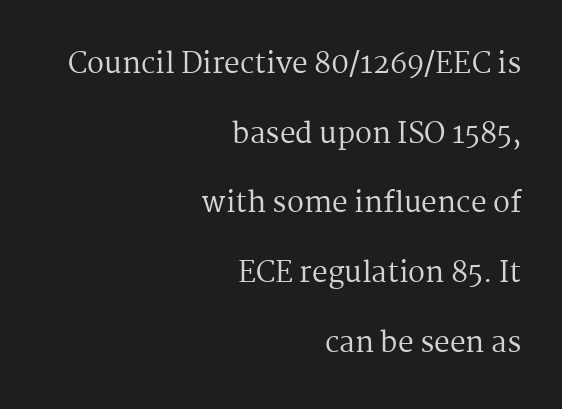
The image shows 28 px regular-weight serif type, upright; set right-aligned, loose line spacing (2.49x), normal letter spacing, not underlined; medium stroke contrast and a medium x-height.
